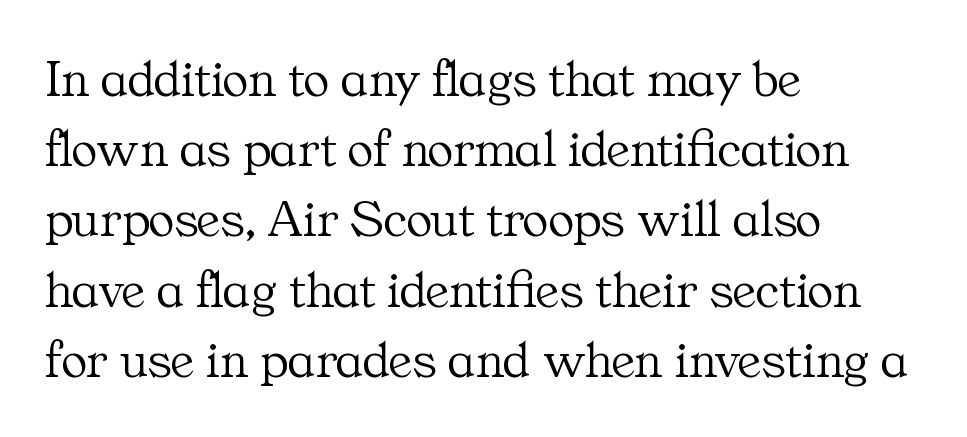
Stems here are at most as thick as an everyday book face. The letters advance in unequal steps, a hallmark of proportional type. There is no visible air inserted between adjacent glyphs. I'd call this a serif setting — the letters wear small feet. This block has exactly the height ordinary leading produces. These lines were composed using upright roman letters.
